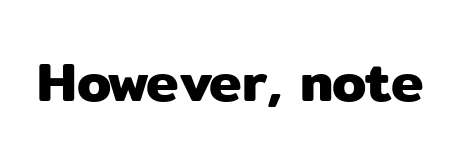
Is this a fixed-width face? No — the glyphs have proportional, varying widths. Font category for this specimen: sans-serif. Descenders are the only things crossing below the line. Ordinary non-slanted type is in use.
